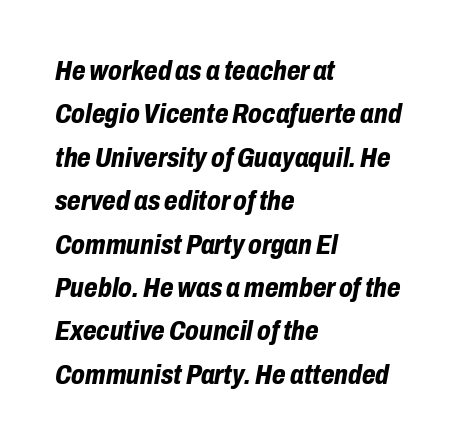
{"italic": "yes", "lean": "right", "slant_degrees": 10, "bold": "yes", "weight": "bold", "width": "condensed", "stroke_contrast": "low", "x_height": "medium", "monospaced": "no", "underline": "no", "align": "left", "line_spacing": "normal", "line_spacing_ratio": 1.55, "letter_spacing": "normal", "letter_spacing_em": 0.0, "glyph_px": 28}
